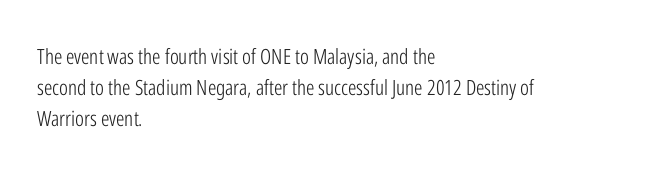
The image shows 21 px text type, upright; set left-aligned, normal line spacing (1.47x), normal letter spacing, not underlined.
